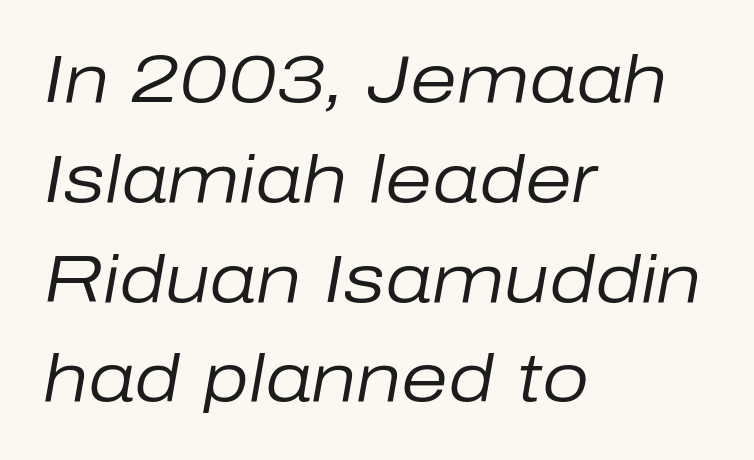
Q: Is the text bold? A: No.
Q: Is the text italic (slanted)? A: Yes, it leans right by about 10 degrees.
Q: Is the text underlined? A: No.
Q: How is the paragraph aligned? A: Left-aligned.
Q: Is the spacing between letters normal or unusually wide? A: Normal.
Q: Is the spacing between lines tight, normal or loose? A: Normal.
Q: Width (condensed, normal, or wide)? A: Normal.
Q: Stroke contrast? A: Low.
Q: x-height? A: Medium.
Q: Monospaced? A: No.
